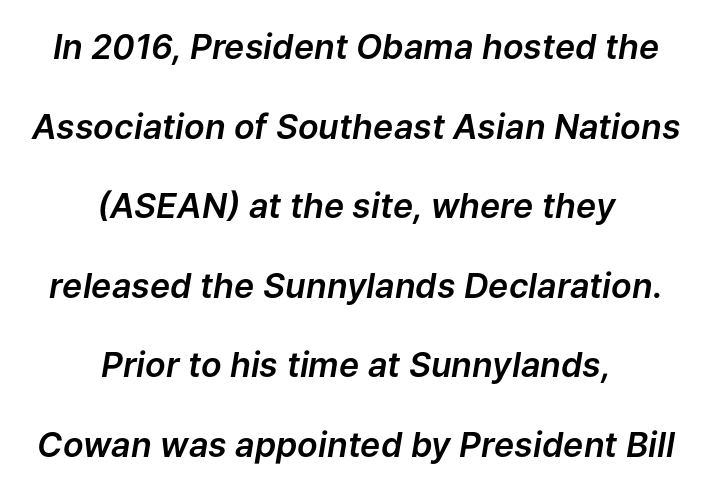
The image shows 34 px text type, italic (leaning right); set centered, loose line spacing (2.34x), normal letter spacing, not underlined; low stroke contrast and a medium x-height.
